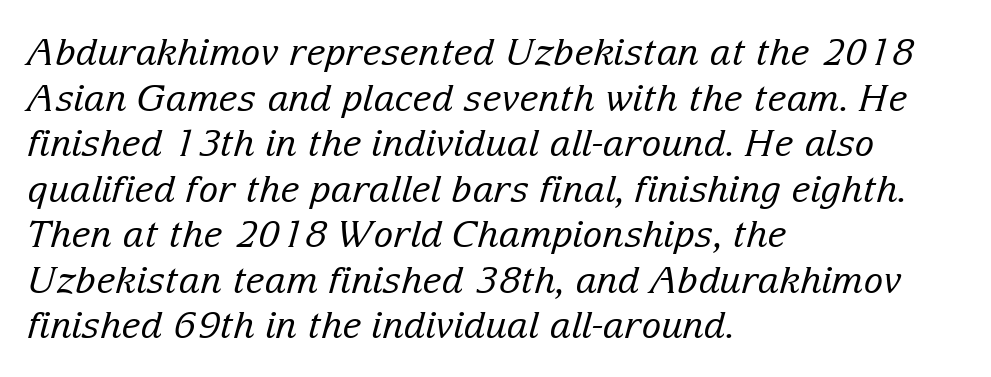
Q: Is the text bold? A: No.
Q: Is the text italic (slanted)? A: Yes, it leans right by about 15 degrees.
Q: Is the typeface a serif or a sans-serif typeface? A: Serif.
Q: Is the text underlined? A: No.
Q: How is the paragraph aligned? A: Left-aligned.
Q: Is the spacing between letters normal or unusually wide? A: Normal.
Q: Width (condensed, normal, or wide)? A: Normal.
Q: Stroke contrast? A: Low.
Q: x-height? A: Medium.
Q: Monospaced? A: No.
